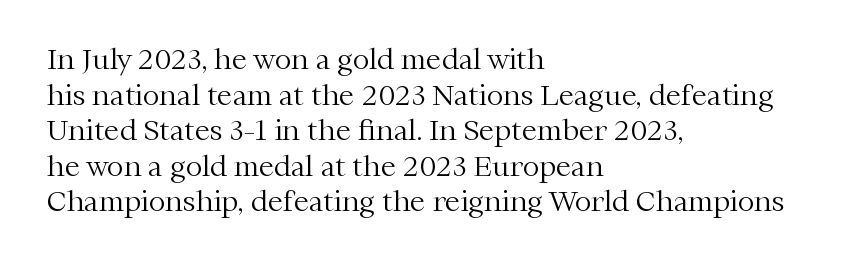
The image shows 28 px light serif type, upright; set left-aligned, normal line spacing (1.27x), normal letter spacing, not underlined; medium stroke contrast and a medium x-height.
